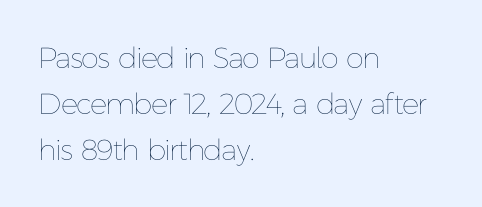
Q: Is the text bold? A: No.
Q: Is the text italic (slanted)? A: No, it is upright.
Q: Is the text underlined? A: No.
Q: How is the paragraph aligned? A: Left-aligned.
Q: Is the spacing between letters normal or unusually wide? A: Normal.
Q: Is the spacing between lines tight, normal or loose? A: Normal.
Q: Width (condensed, normal, or wide)? A: Normal.
Q: Stroke contrast? A: Low.
Q: x-height? A: Medium.
Q: Monospaced? A: No.
